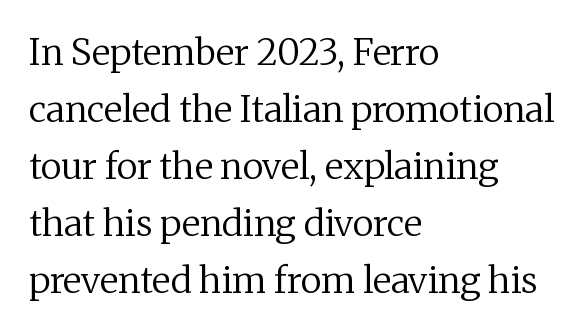
{"serif": "yes", "italic": "no", "bold": "no", "weight": "regular", "width": "normal", "stroke_contrast": "medium", "x_height": "medium", "monospaced": "no", "underline": "no", "align": "left", "line_spacing": "normal", "line_spacing_ratio": 1.58, "letter_spacing": "normal", "letter_spacing_em": 0.0, "glyph_px": 36}
